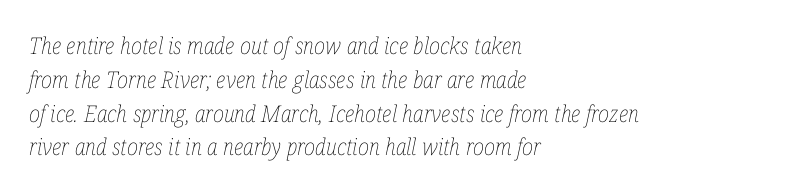
Students, note that the glyphs here touch the page at normal intervals. Leading: standard. Honestly, there is no underline to notice here at all. Every character sits at an angle, as italics do. Does the copy run flush right? No — it runs flush left.
